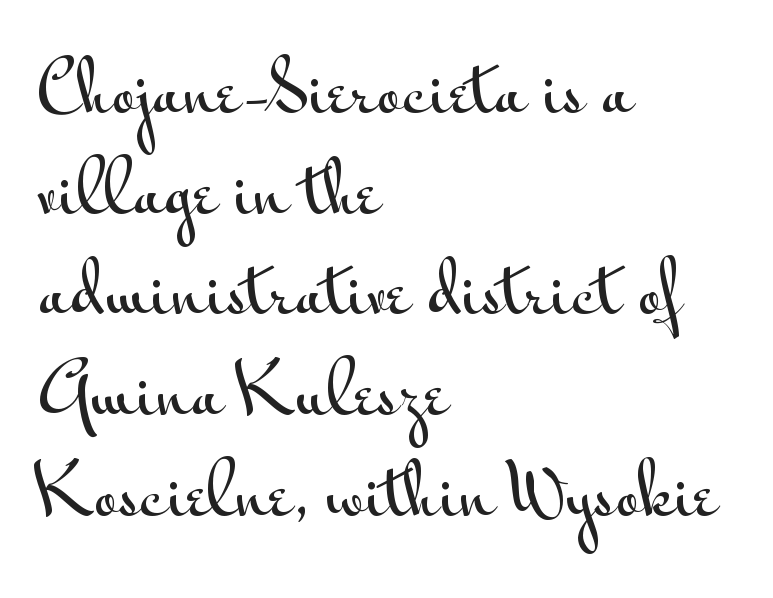
{"serif": "no", "width": "wide", "stroke_contrast": "medium", "x_height": "small", "monospaced": "no", "underline": "no", "align": "left", "line_spacing": "normal", "line_spacing_ratio": 1.48, "letter_spacing": "normal", "letter_spacing_em": 0.0, "glyph_px": 68}
